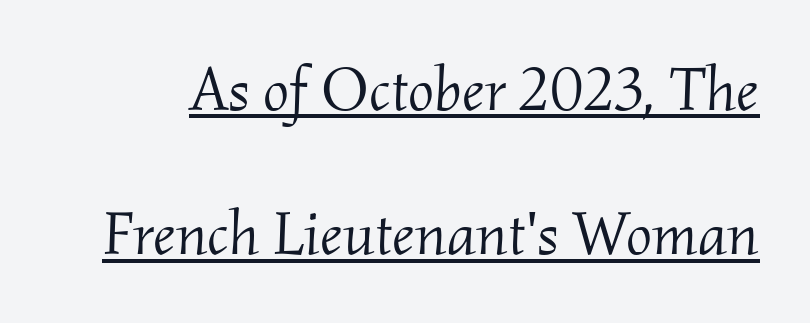
The image shows 62 px light serif type, italic (leaning right); set loose line spacing (2.33x), normal letter spacing, underlined; medium stroke contrast and a small x-height.
